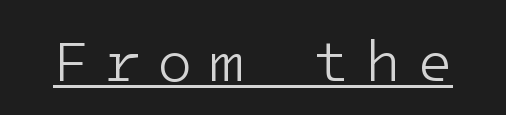
The image shows 58 px light sans-serif type, upright, monospaced; set unusually wide letter spacing (+0.28 em), underlined; low stroke contrast and a medium x-height.
